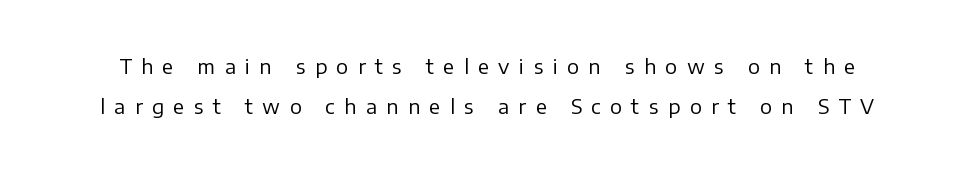
{"italic": "no", "bold": "no", "underline": "no", "line_spacing": "loose", "line_spacing_ratio": 2.0, "letter_spacing": "wide", "letter_spacing_em": 0.47, "glyph_px": 20}
